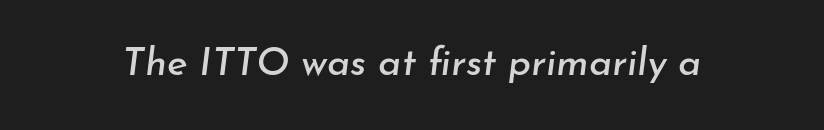
{"italic": "yes", "lean": "right", "slant_degrees": 7, "width": "normal", "stroke_contrast": "low", "x_height": "small", "monospaced": "no", "underline": "no", "letter_spacing": "normal", "letter_spacing_em": 0.0, "glyph_px": 39}
